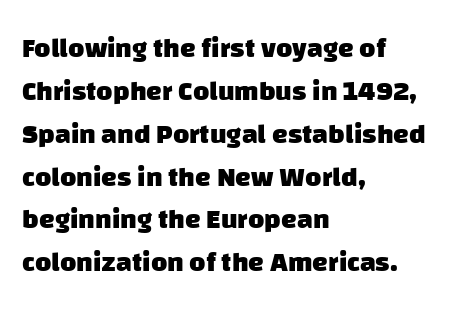
The image shows 28 px heavy sans-serif type; set left-aligned, normal line spacing (1.53x), normal letter spacing, not underlined; low stroke contrast and a large x-height.
